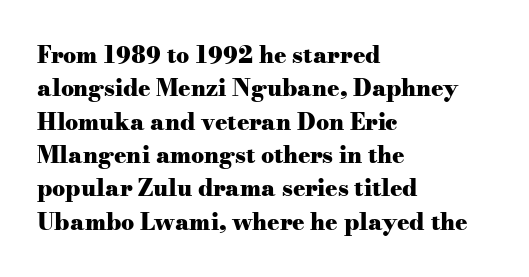
The image shows 23 px bold type, upright; set left-aligned, normal line spacing (1.45x), normal letter spacing, not underlined.
